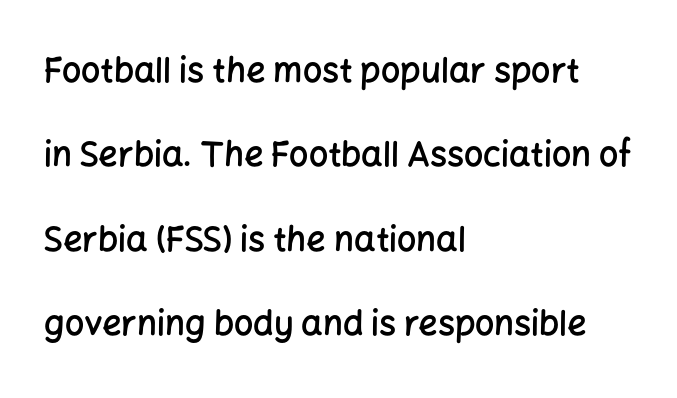
The letters carry no serifs — their stems end cleanly without finishing strokes. Descenders are the only things crossing below the line. Do the letters lean? They stand straight. Emphasis by weight is partial: semibold. The designer dialed line spacing up above the default. The ragged edge is on the right, which tells us the setting is flush left.
